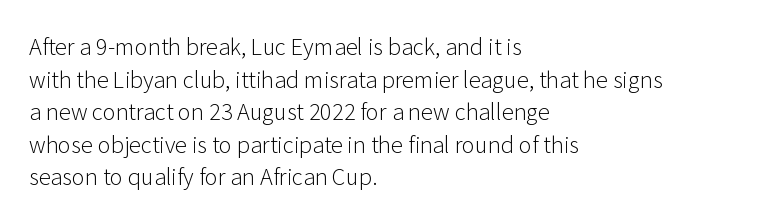
Rows of type keep a routine distance in the vertical direction. The space beneath each line is pristine and unruled. Which margin do the lines hug? The left one — the right edge is uneven. The letterforms sit shoulder to shoulder at normal distance.
